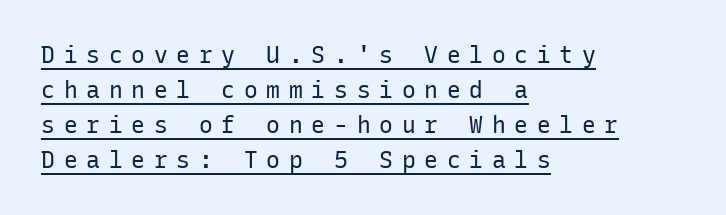
{"italic": "no", "bold": "no", "underline": "yes", "align": "left", "line_spacing": "normal", "line_spacing_ratio": 1.52, "letter_spacing": "wide", "letter_spacing_em": 0.38, "glyph_px": 23}
